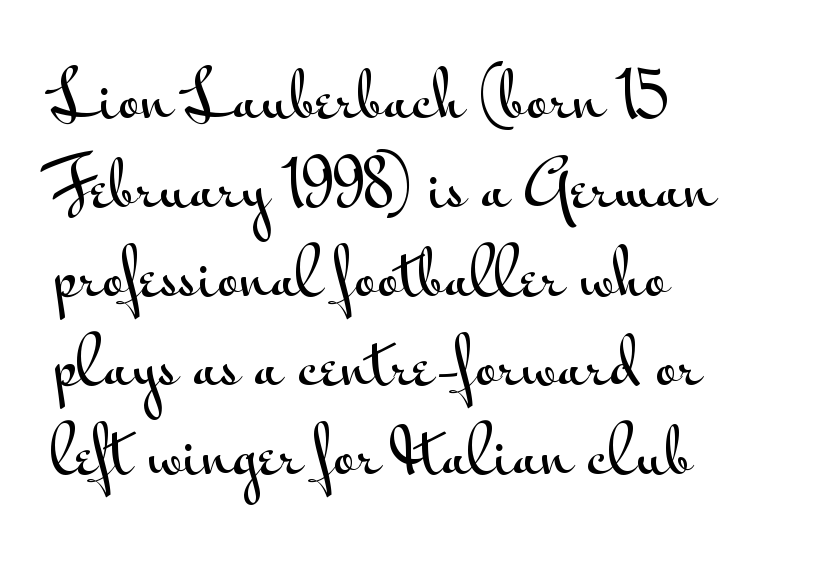
Q: Is the typeface a serif or a sans-serif typeface? A: Sans-serif.
Q: Is the text underlined? A: No.
Q: How is the paragraph aligned? A: Left-aligned.
Q: Is the spacing between letters normal or unusually wide? A: Normal.
Q: Is the spacing between lines tight, normal or loose? A: Normal.
Q: Width (condensed, normal, or wide)? A: Wide.
Q: Stroke contrast? A: Medium.
Q: x-height? A: Small.
Q: Monospaced? A: No.
